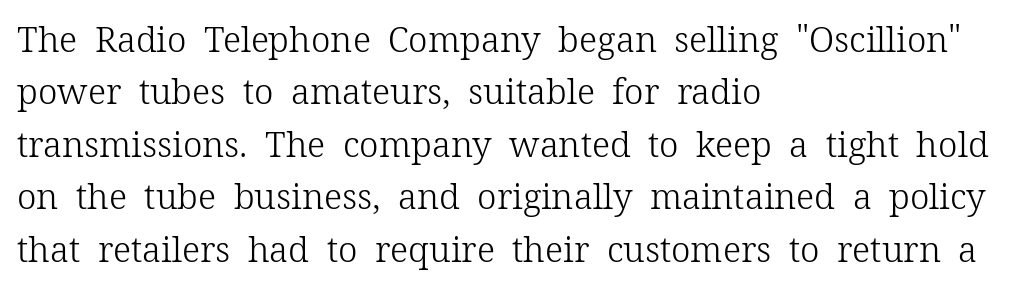
The image shows 35 px light serif type, upright; set left-aligned, normal line spacing (1.5x), normal letter spacing, not underlined; low stroke contrast and a medium x-height.
